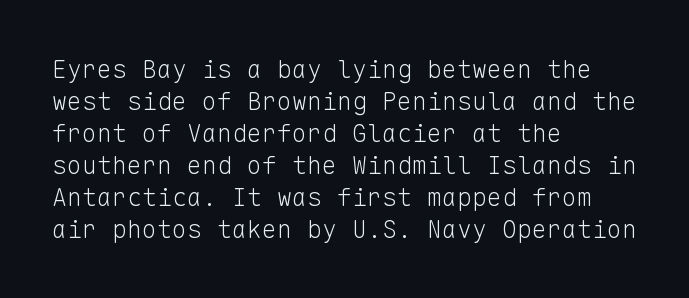
The image shows 25 px text type, upright; set left-aligned, normal line spacing (1.28x), normal letter spacing, not underlined.
